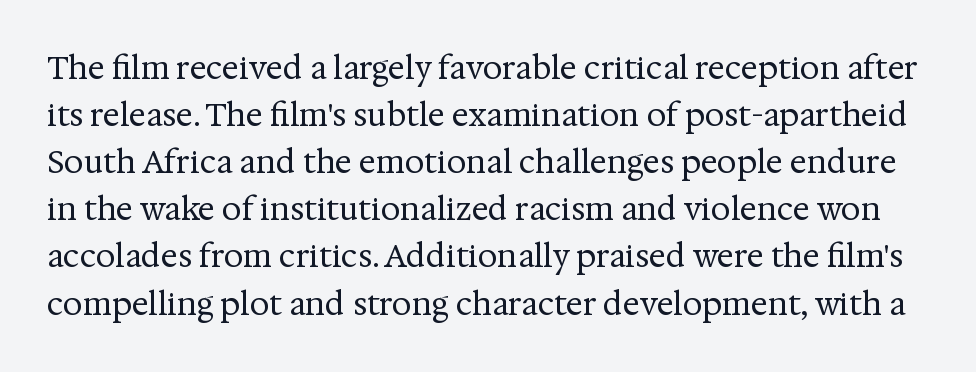
{"serif": "yes", "italic": "no", "bold": "no", "weight": "regular", "width": "normal", "stroke_contrast": "medium", "x_height": "medium", "monospaced": "no", "underline": "no", "line_spacing": "normal", "line_spacing_ratio": 1.52, "letter_spacing": "normal", "letter_spacing_em": 0.0, "glyph_px": 31}
